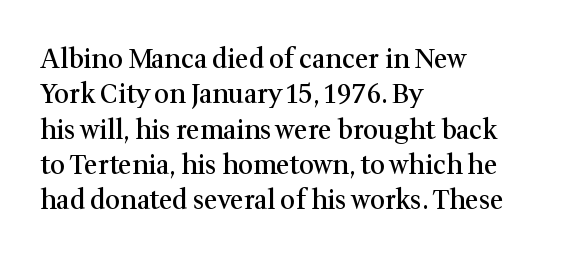
The image shows 26 px text type, upright; set left-aligned, normal line spacing (1.36x), normal letter spacing, not underlined.
